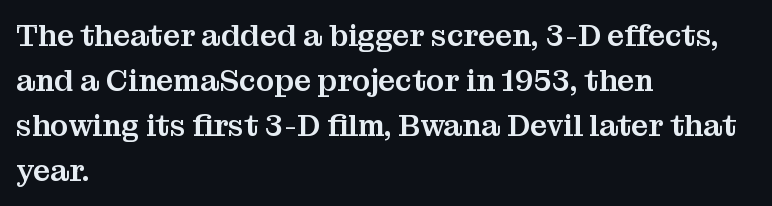
{"serif": "yes", "italic": "no", "width": "normal", "stroke_contrast": "medium", "x_height": "medium", "monospaced": "no", "underline": "no", "align": "left", "line_spacing": "normal", "line_spacing_ratio": 1.5, "letter_spacing": "normal", "letter_spacing_em": 0.0, "glyph_px": 30}
